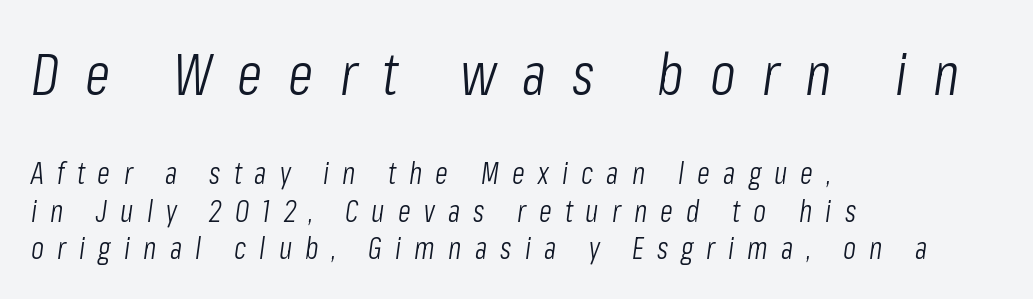
{"italic": "yes", "lean": "right", "slant_degrees": 8, "bold": "no", "weight": "light", "width": "condensed", "stroke_contrast": "low", "x_height": "medium", "monospaced": "no", "underline": "no", "align": "left", "line_spacing_ratio": 1.24, "letter_spacing": "wide", "letter_spacing_em": 0.44, "larger_block": "first", "size_ratio": 1.97, "glyph_px": 59}
